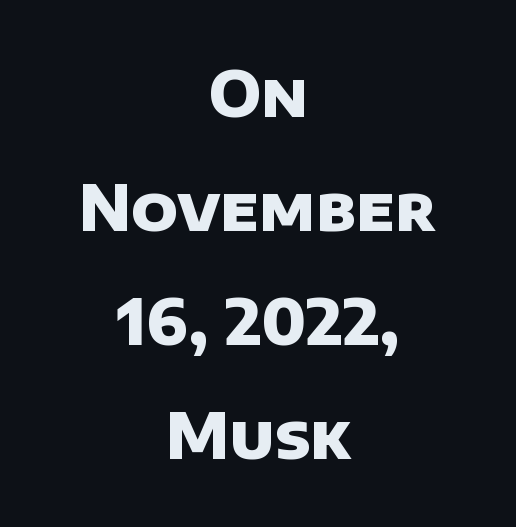
The image shows 62 px heavy sans-serif type; set centered, line spacing 1.84x, normal letter spacing, not underlined; low stroke contrast and a large x-height.
